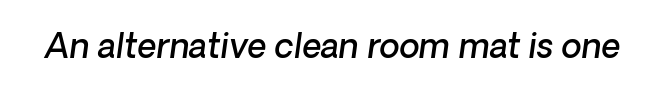
Stroke thickness is moderately raised; the sample reads as semibold. This rendering employs a face without finishing strokes, i.e., a sans-serif. Underline: absent. Glyph-to-glyph distance matches everyday printed text. Spacing verdict: proportional, widths tailored to each character.
